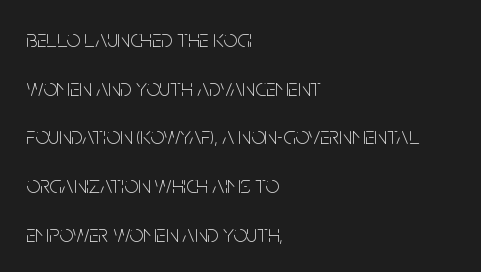
Q: Is the text bold? A: No.
Q: Is the text italic (slanted)? A: No, it is upright.
Q: Is the text underlined? A: No.
Q: How is the paragraph aligned? A: Left-aligned.
Q: Is the spacing between letters normal or unusually wide? A: Normal.
Q: Is the spacing between lines tight, normal or loose? A: Loose.
